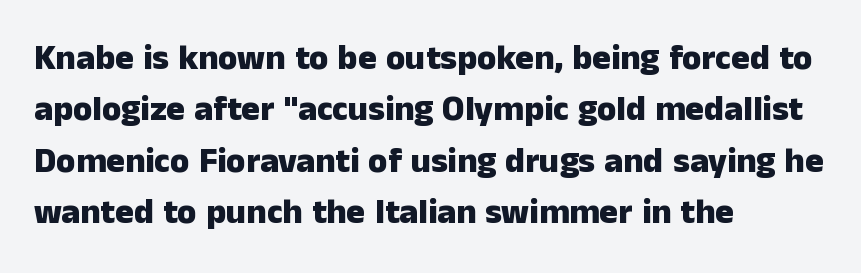
Q: Is the text bold? A: Yes.
Q: Is the text italic (slanted)? A: No, it is upright.
Q: Is the typeface a serif or a sans-serif typeface? A: Sans-serif.
Q: Is the text underlined? A: No.
Q: How is the paragraph aligned? A: Left-aligned.
Q: Is the spacing between letters normal or unusually wide? A: Normal.
Q: Is the spacing between lines tight, normal or loose? A: Normal.
Q: Width (condensed, normal, or wide)? A: Normal.
Q: Stroke contrast? A: Low.
Q: x-height? A: Medium.
Q: Monospaced? A: No.
